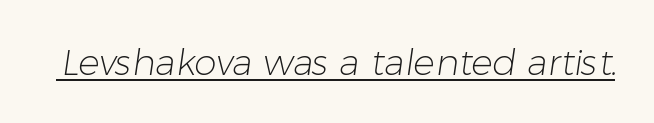
{"serif": "no", "bold": "no", "weight": "light", "width": "normal", "stroke_contrast": "low", "x_height": "medium", "monospaced": "no", "underline": "yes", "letter_spacing": "normal", "letter_spacing_em": 0.0, "glyph_px": 36}
